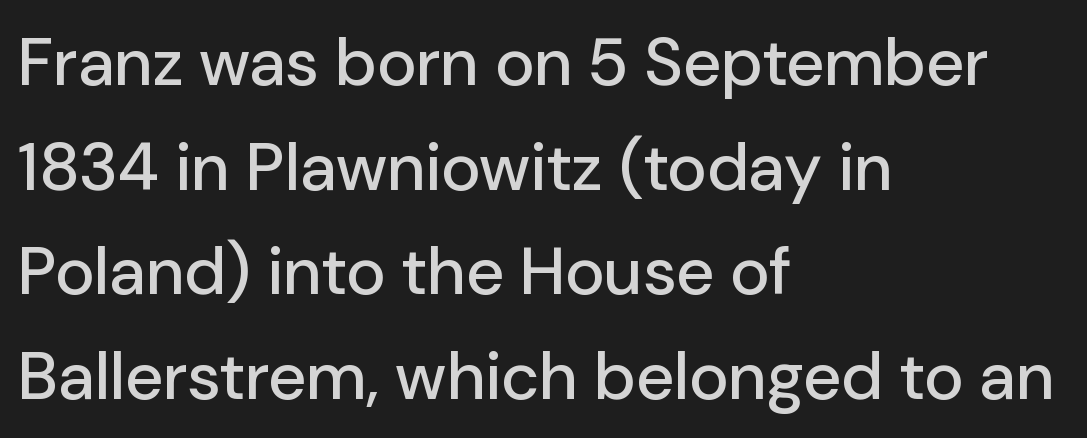
{"serif": "no", "italic": "no", "width": "normal", "stroke_contrast": "low", "x_height": "medium", "monospaced": "no", "underline": "no", "align": "left", "line_spacing": "normal", "line_spacing_ratio": 1.56, "letter_spacing": "normal", "letter_spacing_em": 0.0, "glyph_px": 67}
